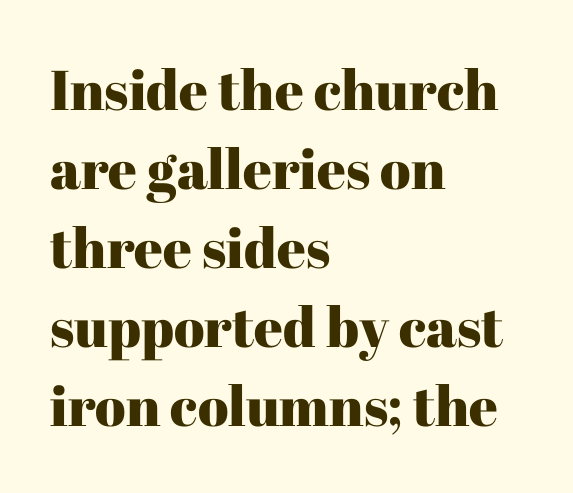
The image shows 56 px serif type, upright; set left-aligned, normal line spacing (1.41x), normal letter spacing, not underlined; high stroke contrast and a medium x-height.
